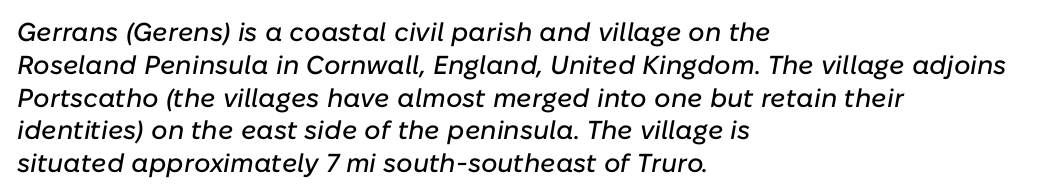
Q: Is the text italic (slanted)? A: Yes, it leans right by about 10 degrees.
Q: Is the text underlined? A: No.
Q: How is the paragraph aligned? A: Left-aligned.
Q: Is the spacing between letters normal or unusually wide? A: Normal.
Q: Is the spacing between lines tight, normal or loose? A: Normal.
